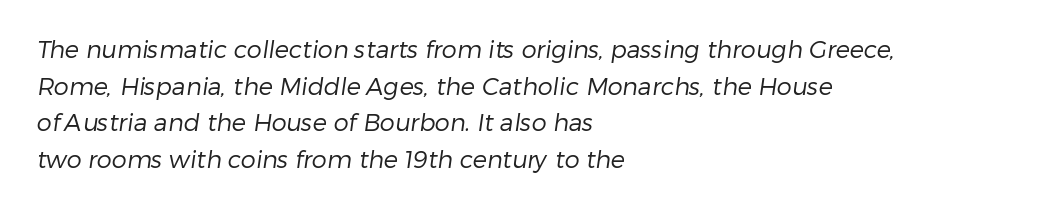
Spacing between characters is what you'd get straight out of the box. Where is the straight margin? On the left. These glyphs show unthickened strokes, regular width or finer. The rendering uses a moderate line-height, typical for paragraphs. The glyphs are unaccompanied by any horizontal stroke below them.
